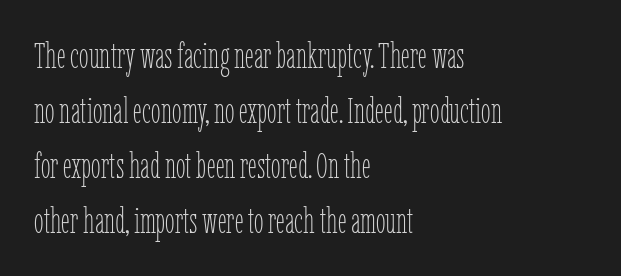
Q: Is the text bold? A: No.
Q: Is the text italic (slanted)? A: No, it is upright.
Q: Is the text underlined? A: No.
Q: How is the paragraph aligned? A: Left-aligned.
Q: Is the spacing between letters normal or unusually wide? A: Normal.
Q: Is the spacing between lines tight, normal or loose? A: Normal.
Q: Width (condensed, normal, or wide)? A: Condensed.
Q: Stroke contrast? A: Low.
Q: x-height? A: Medium.
Q: Monospaced? A: No.
